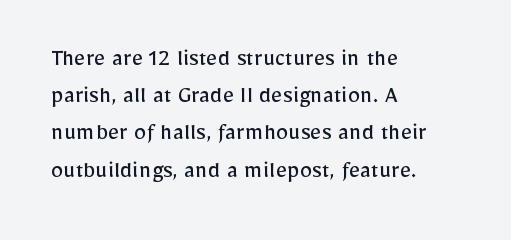
{"italic": "no", "bold": "no", "underline": "no", "align": "left", "line_spacing": "normal", "line_spacing_ratio": 1.49, "letter_spacing": "normal", "letter_spacing_em": 0.0, "glyph_px": 25}
